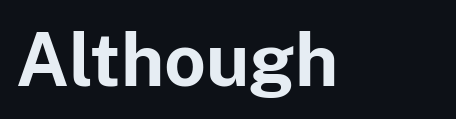
The image shows 73 px bold sans-serif type, upright; set normal letter spacing, not underlined; low stroke contrast and a medium x-height.
